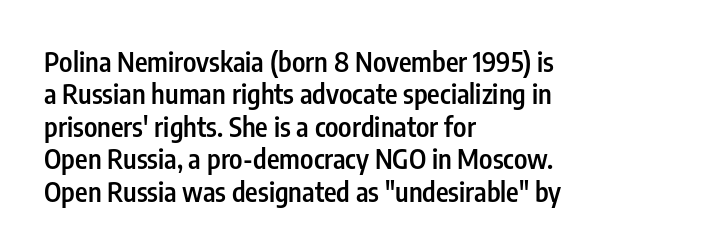
Beneath every word, the page is bare. A somewhat darkened texture: the type is semibold rather than bold. The axis of the letterforms is exactly vertical. Words appear dense and cohesive because spacing is normal.
